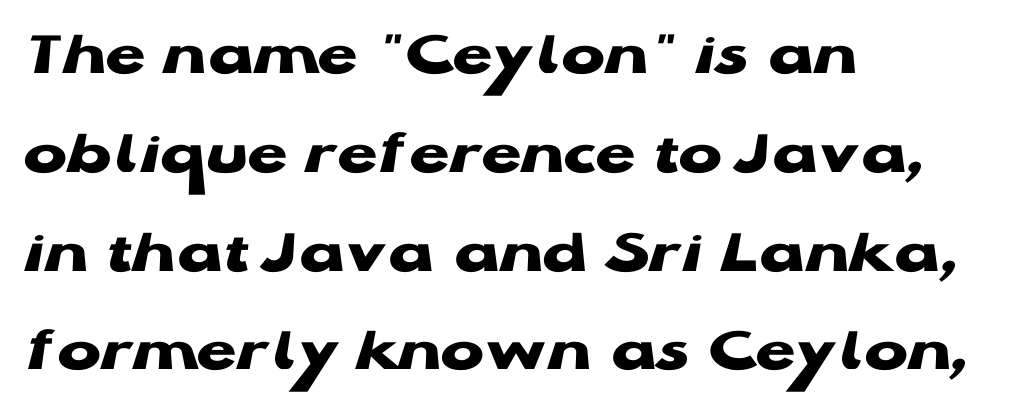
The image shows 65 px heavy, wide sans-serif type, upright; set left-aligned, normal line spacing (1.52x), normal letter spacing, not underlined; low stroke contrast and a medium x-height.
